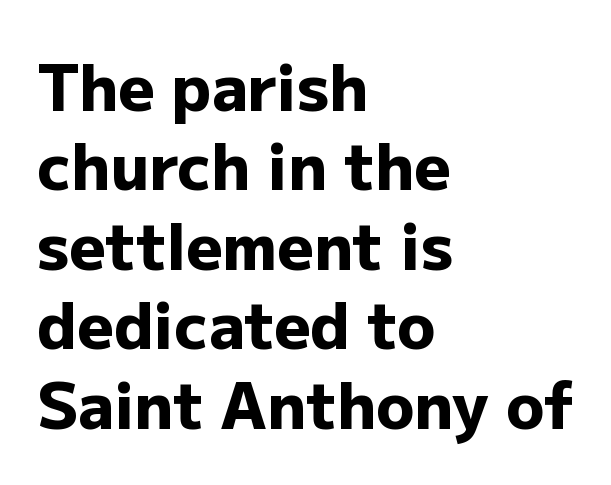
{"serif": "no", "italic": "no", "bold": "yes", "weight": "heavy", "width": "normal", "stroke_contrast": "low", "x_height": "medium", "monospaced": "no", "underline": "no", "align": "left", "line_spacing": "normal", "line_spacing_ratio": 1.26, "letter_spacing": "normal", "letter_spacing_em": 0.0, "glyph_px": 63}
